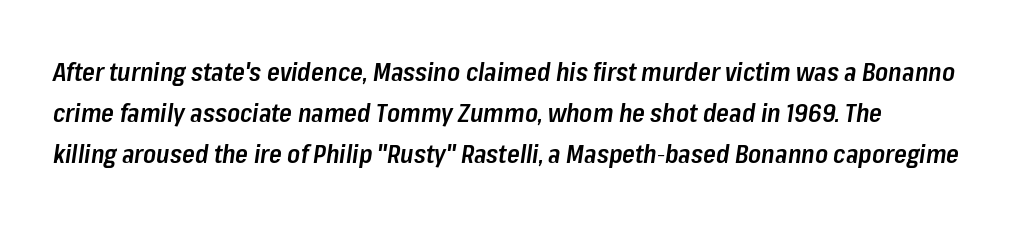
The image shows 26 px text type, italic (leaning right); set left-aligned, normal line spacing (1.58x), normal letter spacing, not underlined.
